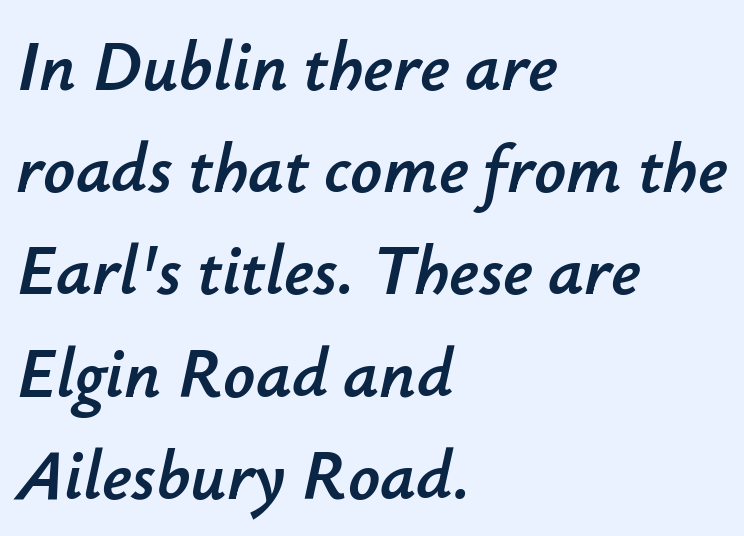
{"italic": "yes", "lean": "right", "slant_degrees": 12, "width": "normal", "stroke_contrast": "low", "x_height": "small", "monospaced": "no", "underline": "no", "align": "left", "line_spacing": "normal", "line_spacing_ratio": 1.46, "letter_spacing": "normal", "letter_spacing_em": 0.0, "glyph_px": 70}
